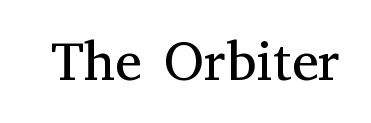
Q: Is the text bold? A: No.
Q: Is the text italic (slanted)? A: No, it is upright.
Q: Is the typeface a serif or a sans-serif typeface? A: Serif.
Q: Is the text underlined? A: No.
Q: Is the spacing between letters normal or unusually wide? A: Normal.
Q: Width (condensed, normal, or wide)? A: Normal.
Q: Stroke contrast? A: Medium.
Q: x-height? A: Medium.
Q: Monospaced? A: No.
